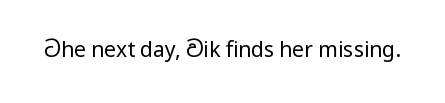
Q: Is the text bold? A: No.
Q: Is the text italic (slanted)? A: No, it is upright.
Q: Is the text underlined? A: No.
Q: Is the spacing between letters normal or unusually wide? A: Normal.
